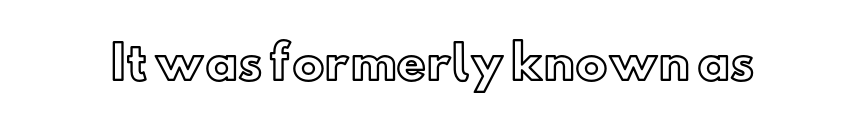
The image shows 46 px text type, upright; set normal letter spacing, not underlined; a small x-height.
